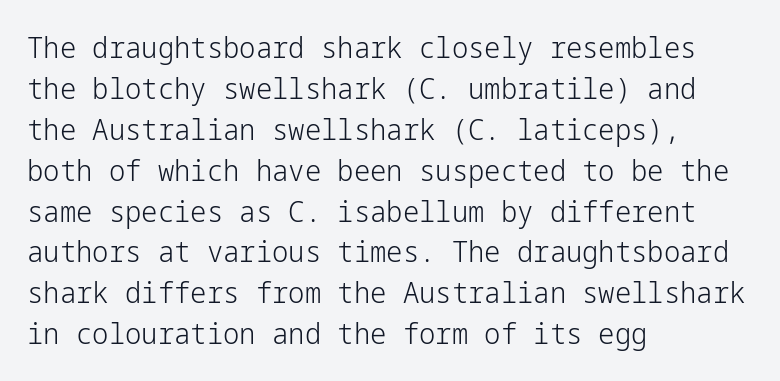
Q: Is the text bold? A: No.
Q: Is the text italic (slanted)? A: No, it is upright.
Q: Is the typeface a serif or a sans-serif typeface? A: Sans-serif.
Q: Is the text underlined? A: No.
Q: How is the paragraph aligned? A: Left-aligned.
Q: Is the spacing between letters normal or unusually wide? A: Normal.
Q: Is the spacing between lines tight, normal or loose? A: Normal.
Q: Width (condensed, normal, or wide)? A: Normal.
Q: Stroke contrast? A: Low.
Q: x-height? A: Medium.
